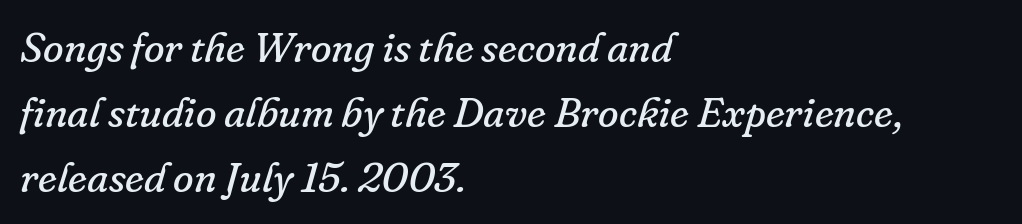
The letters are slanted; this is an italic face. Counters stay open thanks to moderate or lighter strokes. Is the block centered? No — it sits flush against the left margin. This sample has the flowing, uneven cadence of proportional lettering.
